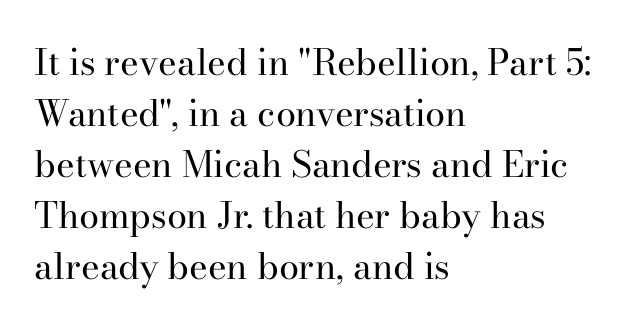
Q: Is the text bold? A: No.
Q: Is the text italic (slanted)? A: No, it is upright.
Q: Is the typeface a serif or a sans-serif typeface? A: Serif.
Q: Is the text underlined? A: No.
Q: How is the paragraph aligned? A: Left-aligned.
Q: Is the spacing between letters normal or unusually wide? A: Normal.
Q: Is the spacing between lines tight, normal or loose? A: Normal.
Q: Width (condensed, normal, or wide)? A: Normal.
Q: Stroke contrast? A: High.
Q: x-height? A: Small.
Q: Monospaced? A: No.
